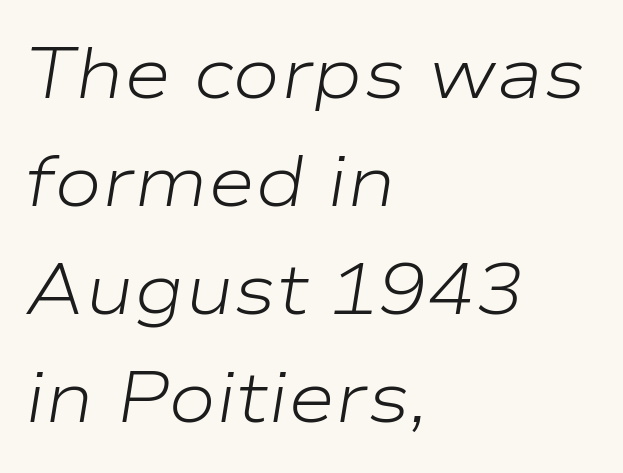
Slanted lettering throughout. Proportional: the letters do not fall into vertical columns. If you measured baseline to baseline, you'd find a middling distance. A light-to-regular cut is what we see here.
